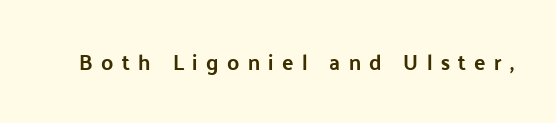
The image shows 21 px bold type, upright; set unusually wide letter spacing (+0.4 em), not underlined.
